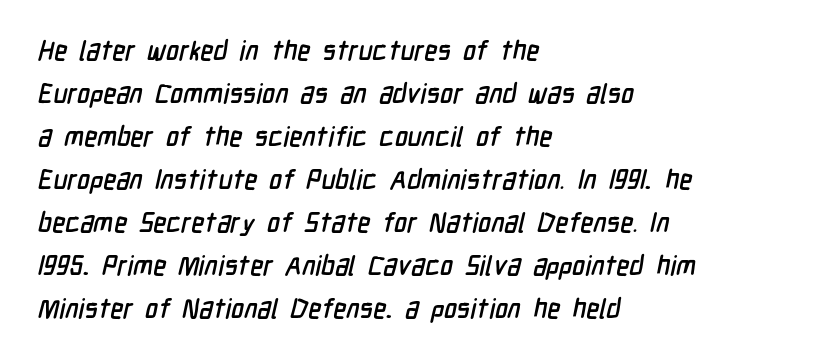
Letters rest on an invisible, unmarked baseline. Leading matches the norm, producing a regular column. Compared with typical body copy, the letter spacing here is the same. All the whitespace from short lines collects on the right.
